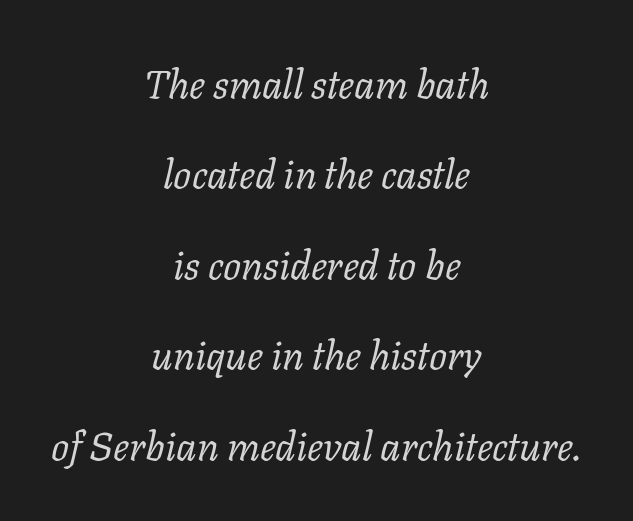
The image shows 40 px regular-weight serif type, italic (leaning right); set centered, loose line spacing (2.26x), normal letter spacing, not underlined; low stroke contrast and a medium x-height.
